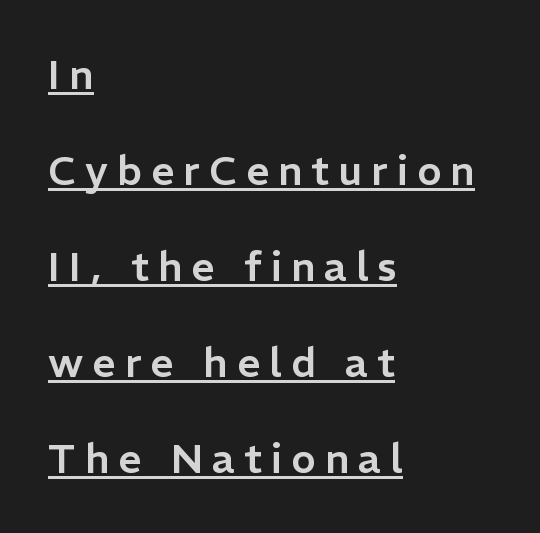
One-word summary of the alignment: left. Examine the stroke ends and you'll find no serifs. Summary of vertical rhythm: relaxed, with wide interline spacing. This is the regular roman posture of the typeface. These lines are rendered in a variable-pitch font. Someone cranked the tracking dial way up on this one.
